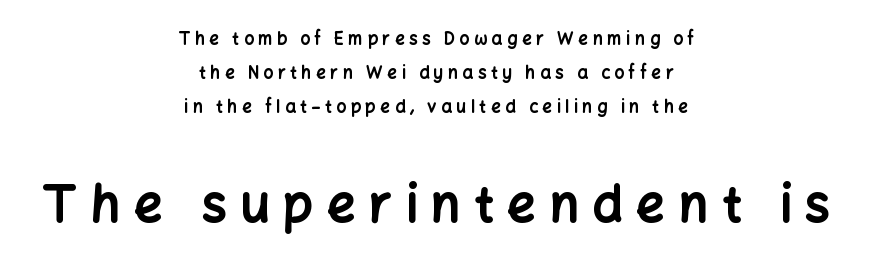
{"serif": "no", "italic": "no", "bold": "yes", "weight": "bold", "width": "normal", "stroke_contrast": "low", "x_height": "medium", "monospaced": "no", "underline": "no", "align": "center", "line_spacing": "loose", "line_spacing_ratio": 1.99, "letter_spacing": "wide", "letter_spacing_em": 0.27, "larger_block": "second", "size_ratio": 2.94, "glyph_px": 50}
